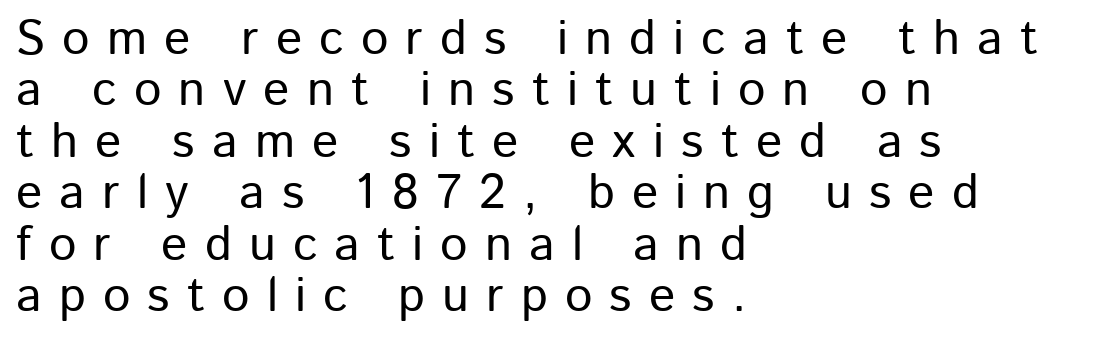
The typesetter chose a ragged-right arrangement here. This rendering features lettering with no underline. Is this a sans? Yes — the strokes have no serifs. No italicization has been applied; the sample stays upright. Caption: expanded tracking, letters set apart.
